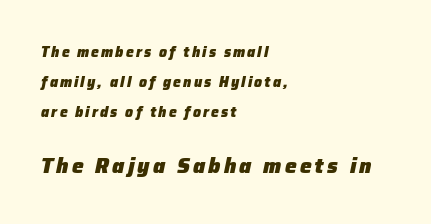
The image shows 21 px bold type, italic (leaning right); set left-aligned, loose line spacing (2.16x), not underlined; the second (bottom) block is 1.5x larger.
